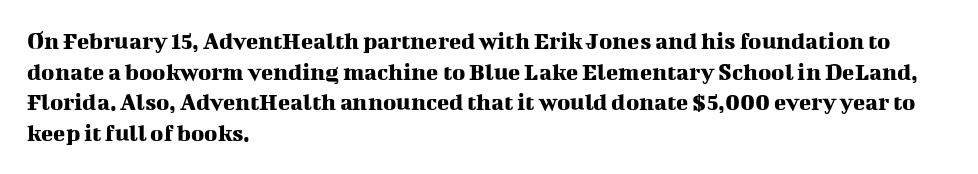
The image shows 25 px text type, upright; set left-aligned, line spacing 1.23x, normal letter spacing, not underlined.
